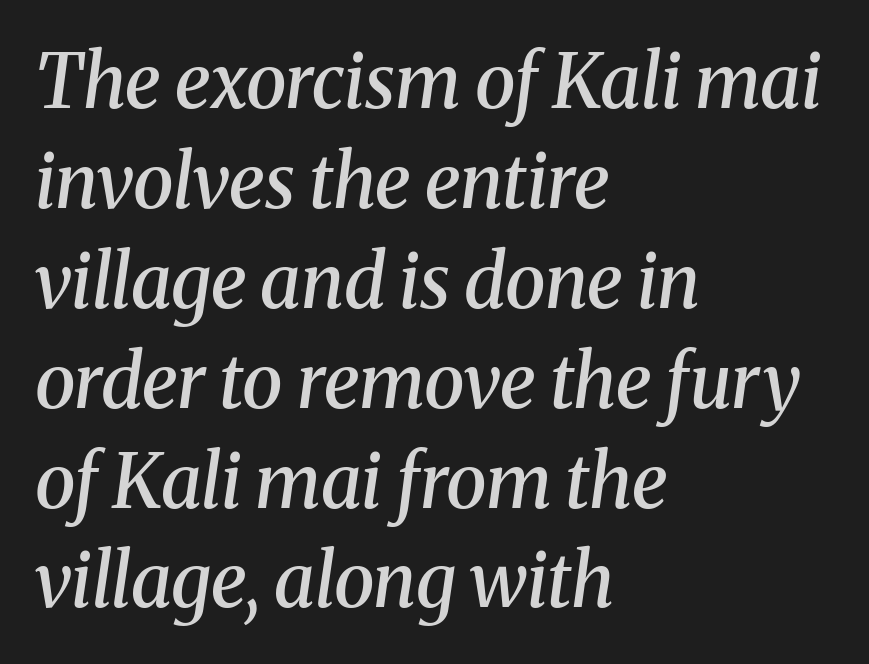
Q: Is the text bold? A: Semi-bold.
Q: Is the text italic (slanted)? A: Yes, it leans right by about 8 degrees.
Q: Is the typeface a serif or a sans-serif typeface? A: Serif.
Q: Is the text underlined? A: No.
Q: How is the paragraph aligned? A: Left-aligned.
Q: Is the spacing between letters normal or unusually wide? A: Normal.
Q: Is the spacing between lines tight, normal or loose? A: Normal.
Q: Width (condensed, normal, or wide)? A: Normal.
Q: Stroke contrast? A: Medium.
Q: x-height? A: Medium.
Q: Monospaced? A: No.
